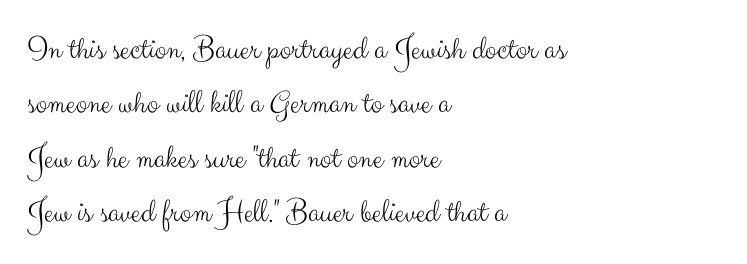
The image shows 34 px light sans-serif type; set left-aligned, normal line spacing (1.6x), normal letter spacing, not underlined; medium stroke contrast and a small x-height.
